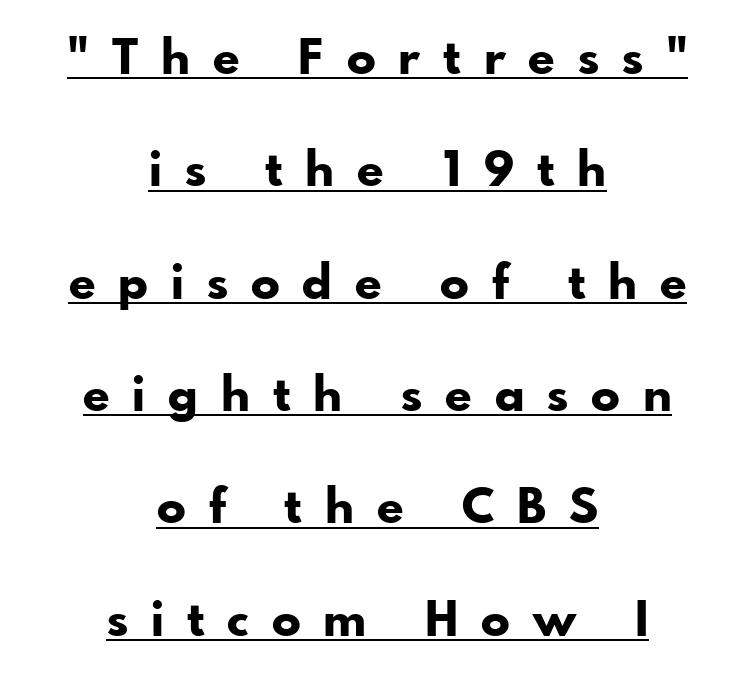
The image shows 48 px bold sans-serif type, upright; set centered, loose line spacing (2.34x), unusually wide letter spacing (+0.48 em), underlined; low stroke contrast and a small x-height.
